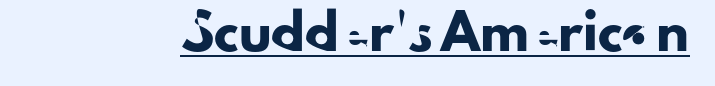
{"serif": "no", "italic": "no", "width": "normal", "stroke_contrast": "low", "x_height": "small", "monospaced": "no", "underline": "yes", "letter_spacing": "normal", "letter_spacing_em": 0.0, "glyph_px": 33}
